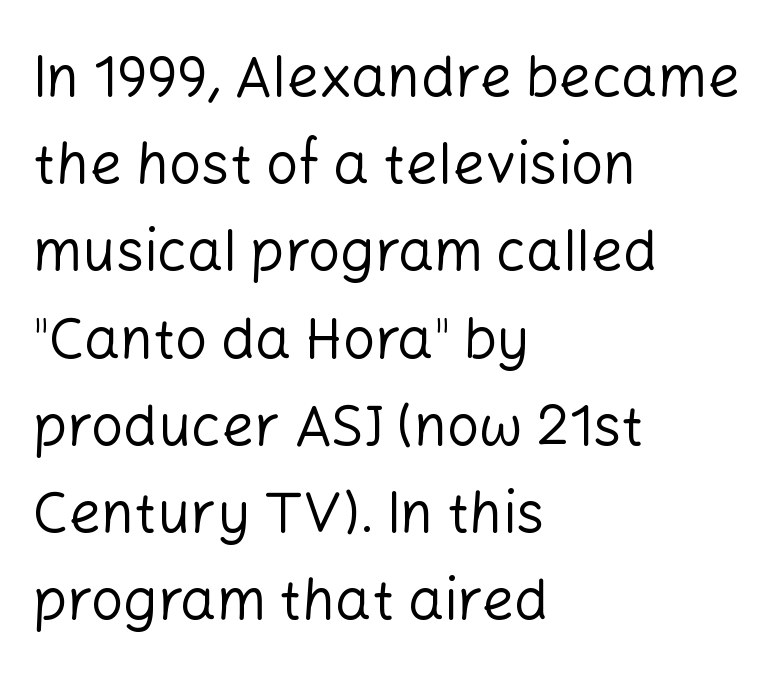
Q: Is the text bold? A: No.
Q: Is the text italic (slanted)? A: No, it is upright.
Q: Is the typeface a serif or a sans-serif typeface? A: Sans-serif.
Q: Is the text underlined? A: No.
Q: How is the paragraph aligned? A: Left-aligned.
Q: Is the spacing between letters normal or unusually wide? A: Normal.
Q: Is the spacing between lines tight, normal or loose? A: Normal.
Q: Width (condensed, normal, or wide)? A: Normal.
Q: Stroke contrast? A: Low.
Q: x-height? A: Medium.
Q: Monospaced? A: No.
